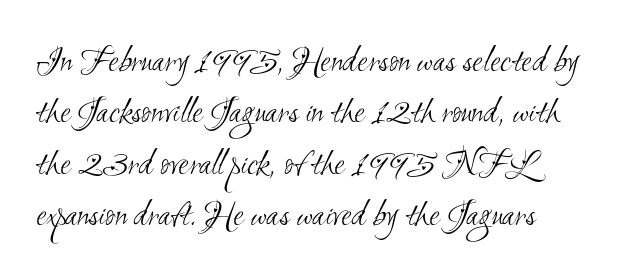
{"serif": "no", "bold": "no", "weight": "light", "width": "condensed", "stroke_contrast": "medium", "x_height": "small", "monospaced": "no", "underline": "no", "align": "left", "line_spacing": "normal", "line_spacing_ratio": 1.35, "letter_spacing": "normal", "letter_spacing_em": 0.0, "glyph_px": 38}
